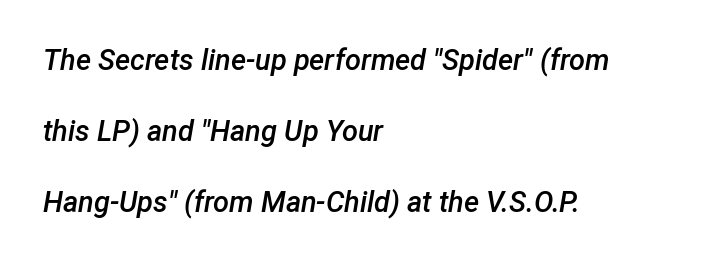
The image shows 29 px semibold type, italic (leaning right); set left-aligned, loose line spacing (2.45x), normal letter spacing, not underlined; low stroke contrast and a medium x-height.
